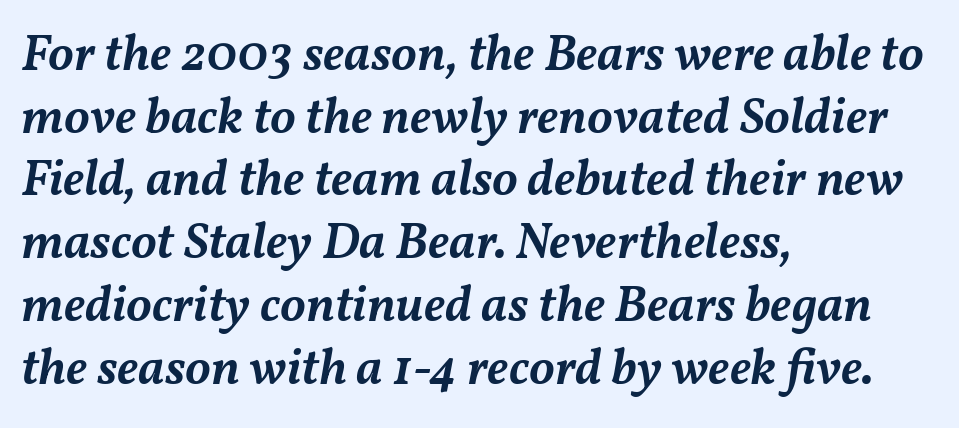
The setting favours the left margin, as ordinary paragraphs usually do. Italic? Definitely — the glyphs are oblique. Underlining? Definitely not there. Between one letter and the next there's only the usual sliver of space.
